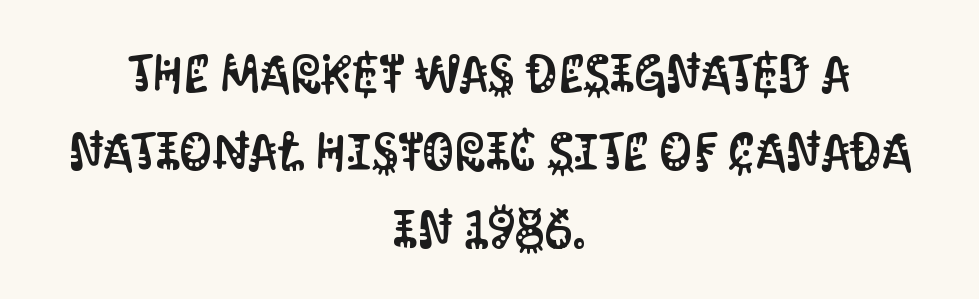
The image shows 52 px condensed sans-serif type, upright; set centered, normal line spacing (1.5x), normal letter spacing, not underlined; medium stroke contrast and a large x-height.
